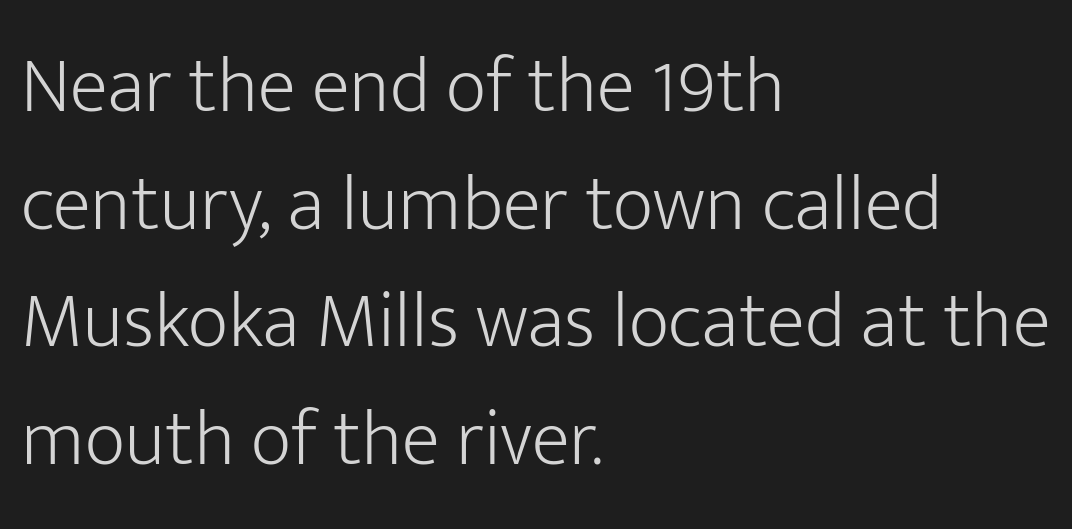
The image shows 79 px light sans-serif type, upright; set left-aligned, normal line spacing (1.49x), normal letter spacing, not underlined; low stroke contrast and a medium x-height.
